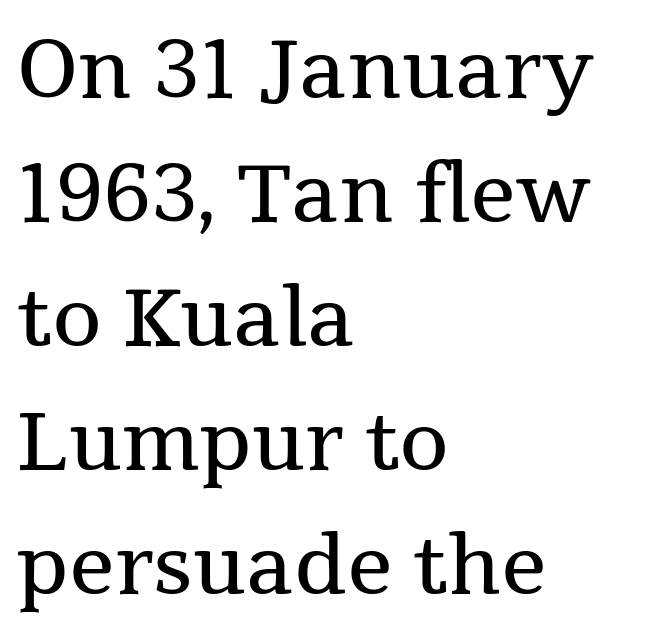
Check the space under the baseline: it is left empty. Nothing unusual about the tracking: characters are spaced as the font intends. One glance says typical: line gaps are just what's usual. The passage shown is typed in a proportional face where columns would drift. Do the letters lean? They stand straight. Weight class: somewhere from thin through regular.
